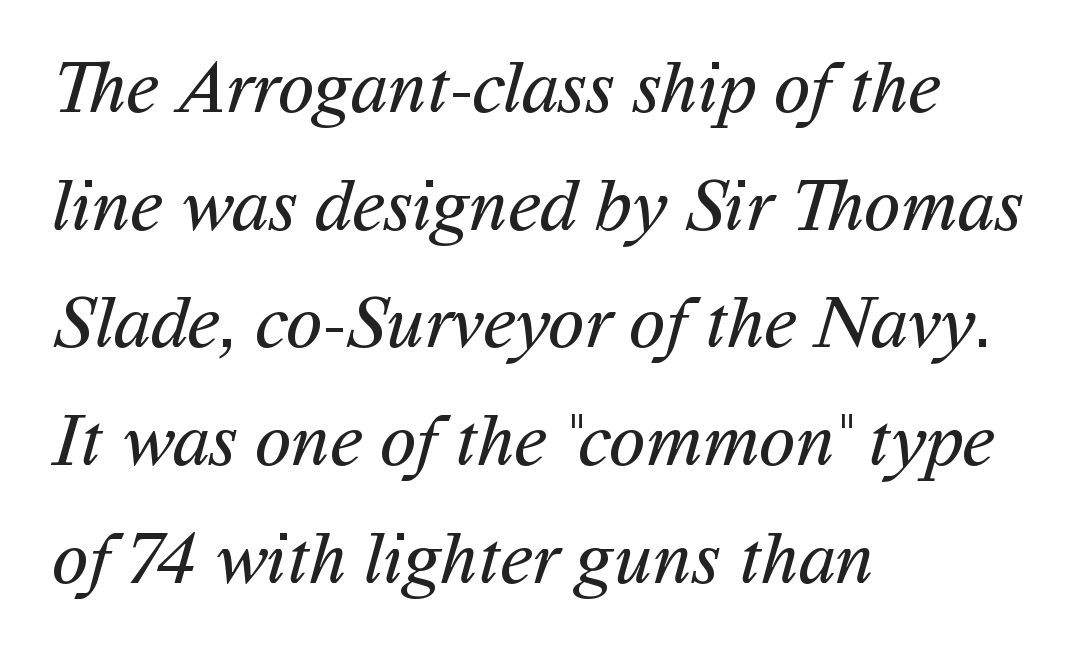
Proportional: the letters do not fall into vertical columns. Unbolded letterforms with no extra heft. Casual observation: everything's shoved over to the left. The glyphs in this specimen are sans serif. The letterforms sit shoulder to shoulder at normal distance. Rows of type keep a routine distance in the vertical direction.
